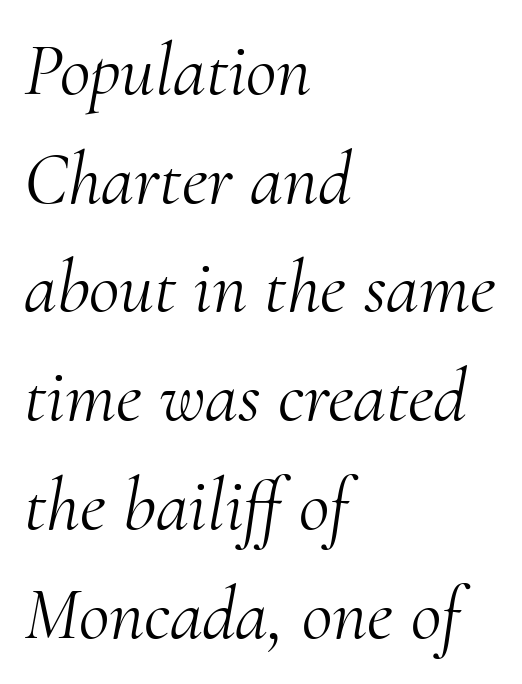
{"serif": "yes", "italic": "yes", "lean": "right", "slant_degrees": 10, "bold": "no", "weight": "light", "width": "normal", "stroke_contrast": "medium", "x_height": "small", "monospaced": "no", "underline": "no", "align": "left", "line_spacing": "normal", "line_spacing_ratio": 1.45, "letter_spacing": "normal", "letter_spacing_em": 0.0, "glyph_px": 75}
